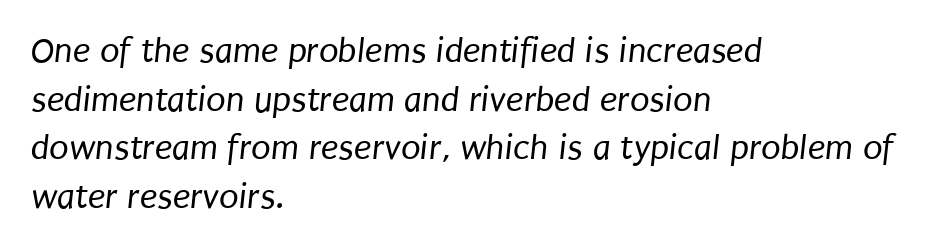
The image shows 36 px regular-weight, condensed sans-serif type; set left-aligned, normal line spacing (1.35x), normal letter spacing, not underlined; low stroke contrast and a large x-height.
